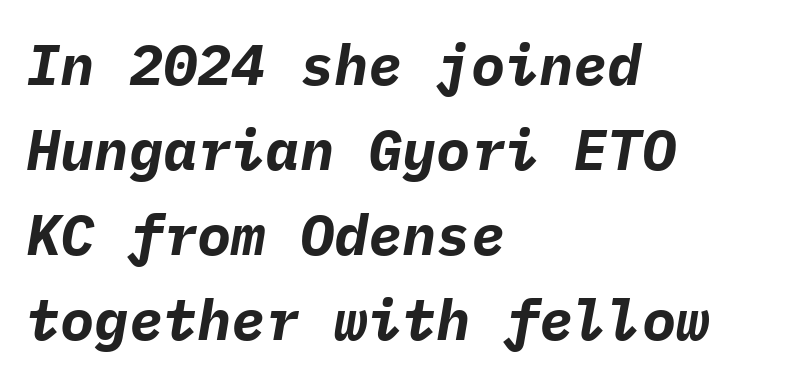
Q: Is the text bold? A: Yes.
Q: Is the text italic (slanted)? A: Yes, it leans right by about 9 degrees.
Q: Is the text underlined? A: No.
Q: How is the paragraph aligned? A: Left-aligned.
Q: Is the spacing between letters normal or unusually wide? A: Normal.
Q: Is the spacing between lines tight, normal or loose? A: Normal.
Q: Width (condensed, normal, or wide)? A: Normal.
Q: Stroke contrast? A: Low.
Q: x-height? A: Medium.
Q: Monospaced? A: Yes.
